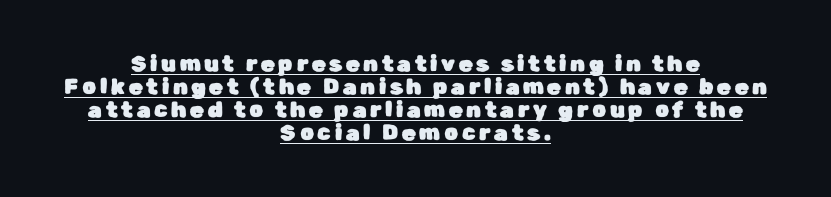
Q: Is the text italic (slanted)? A: No, it is upright.
Q: Is the text underlined? A: Yes.
Q: How is the paragraph aligned? A: Centered.
Q: Is the spacing between lines tight, normal or loose? A: Tight.
